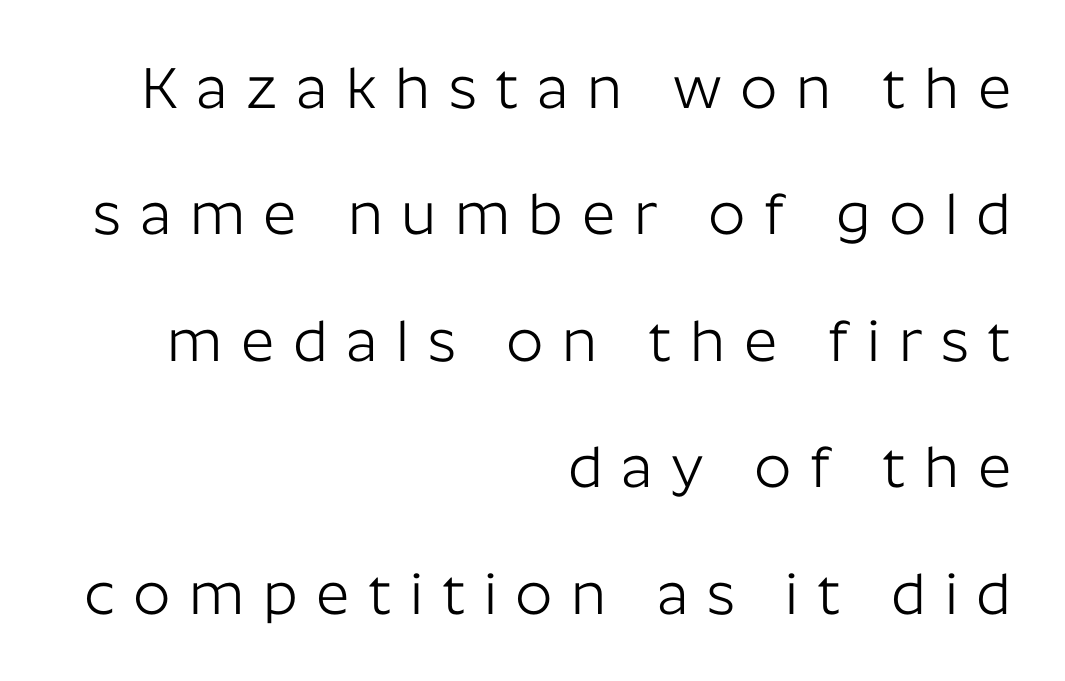
{"serif": "no", "italic": "no", "bold": "no", "weight": "light", "width": "normal", "stroke_contrast": "low", "x_height": "medium", "monospaced": "no", "underline": "no", "align": "right", "line_spacing": "loose", "line_spacing_ratio": 2.18, "letter_spacing": "wide", "letter_spacing_em": 0.32, "glyph_px": 58}
